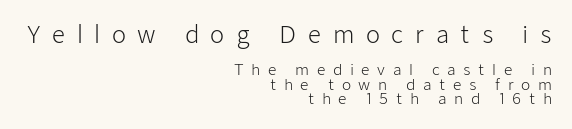
Q: Is the text bold? A: No.
Q: Is the text italic (slanted)? A: No, it is upright.
Q: Is the text underlined? A: No.
Q: How is the paragraph aligned? A: Right-aligned.
Q: Is the spacing between letters normal or unusually wide? A: Unusually wide.
Q: Is the spacing between lines tight, normal or loose? A: Tight.
Q: Which block of text is set in a larger size, the first (top) or the second (bottom)? A: The first (top) one.
